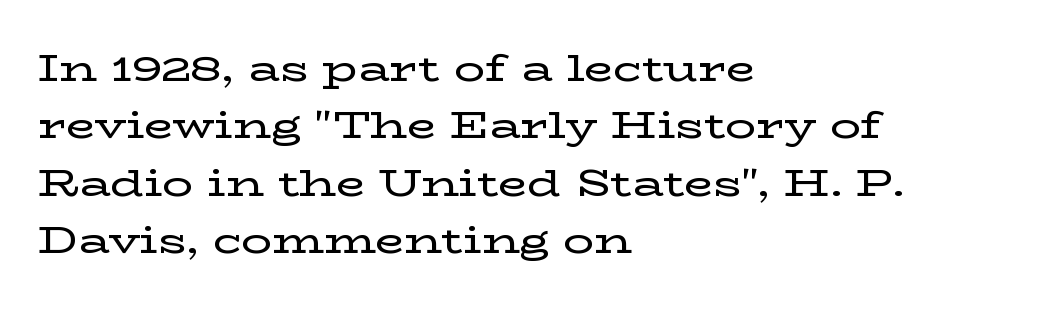
{"serif": "yes", "italic": "no", "width": "wide", "stroke_contrast": "low", "x_height": "medium", "monospaced": "no", "underline": "no", "align": "left", "line_spacing": "normal", "line_spacing_ratio": 1.51, "letter_spacing": "normal", "letter_spacing_em": 0.0, "glyph_px": 38}
